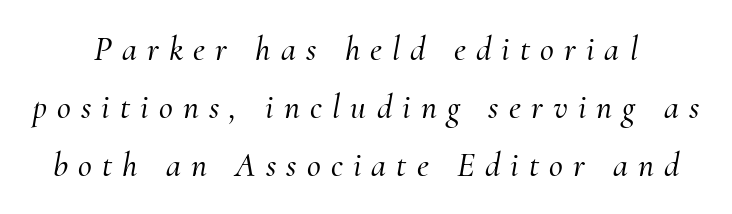
Interline gaps are of average width in this sample. Think of a printed novel: that variable character pitch is what you see here. The string is rendered with underlining switched off. Style check: oblique. The letterforms stand isolated, each surrounded by extra space. This sample uses a serif face.
